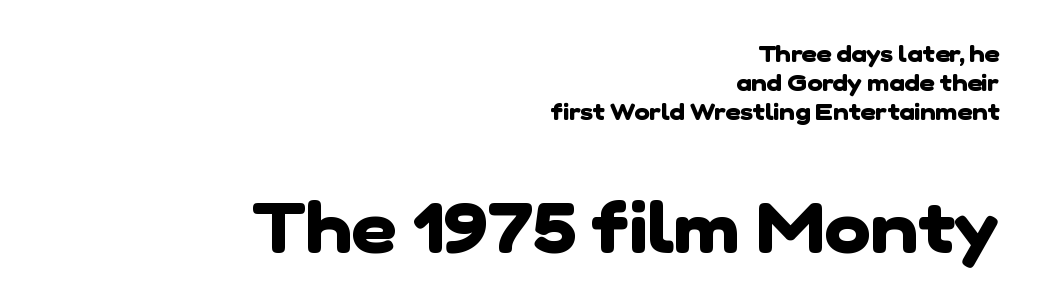
To sum up the face: it is a sans, with no serifs. You could not count columns in this text — the font is proportionally spaced. The more generous point size was reserved for the lower chunk. The passage is arranged like a letterhead date or caption credit — flush right. Nobody touched the tracking dial on this one.
